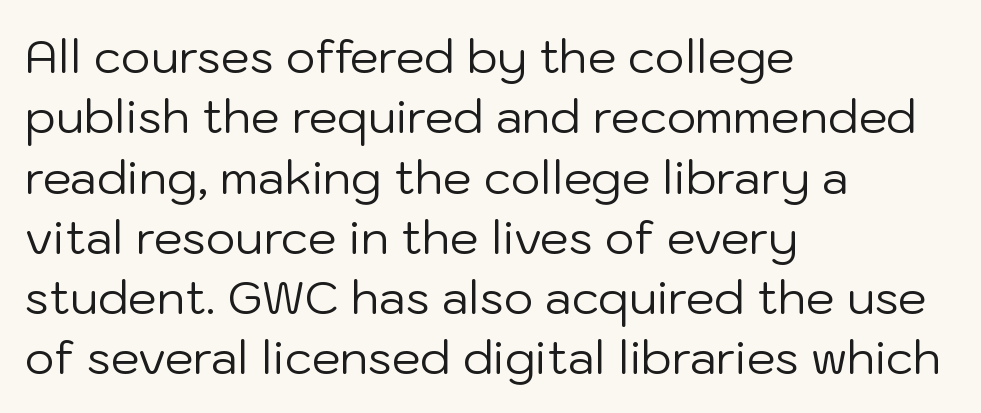
Q: Is the text bold? A: No.
Q: Is the text italic (slanted)? A: No, it is upright.
Q: Is the typeface a serif or a sans-serif typeface? A: Sans-serif.
Q: Is the text underlined? A: No.
Q: How is the paragraph aligned? A: Left-aligned.
Q: Is the spacing between letters normal or unusually wide? A: Normal.
Q: Is the spacing between lines tight, normal or loose? A: Normal.
Q: Width (condensed, normal, or wide)? A: Normal.
Q: Stroke contrast? A: Low.
Q: x-height? A: Medium.
Q: Monospaced? A: No.
